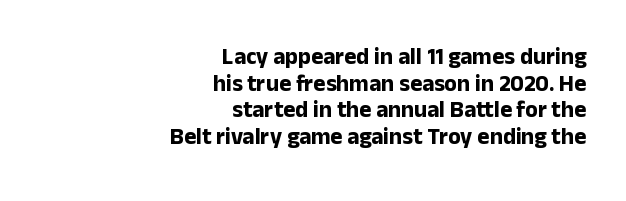
Q: Is the text bold? A: Yes.
Q: Is the text italic (slanted)? A: No, it is upright.
Q: Is the text underlined? A: No.
Q: How is the paragraph aligned? A: Right-aligned.
Q: Is the spacing between letters normal or unusually wide? A: Normal.
